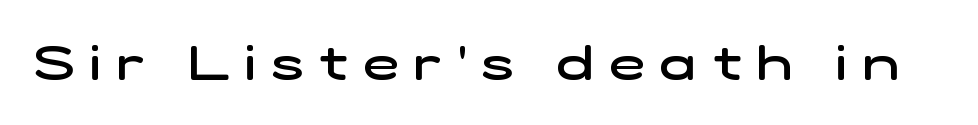
Q: Is the text bold? A: Semi-bold.
Q: Is the typeface a serif or a sans-serif typeface? A: Sans-serif.
Q: Is the text underlined? A: No.
Q: Is the spacing between letters normal or unusually wide? A: Unusually wide.
Q: Width (condensed, normal, or wide)? A: Wide.
Q: Stroke contrast? A: Low.
Q: x-height? A: Medium.
Q: Monospaced? A: No.
